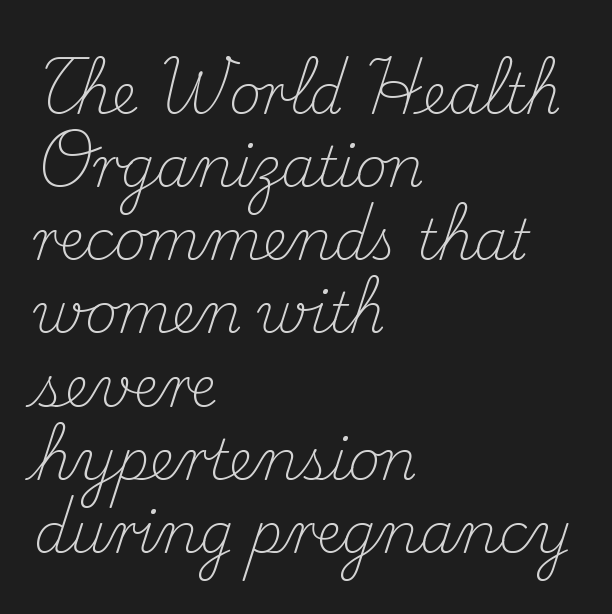
{"serif": "yes", "bold": "no", "weight": "light", "width": "normal", "stroke_contrast": "medium", "x_height": "small", "monospaced": "no", "underline": "no", "align": "left", "line_spacing": "normal", "line_spacing_ratio": 1.33, "letter_spacing": "normal", "letter_spacing_em": 0.0, "glyph_px": 55}
